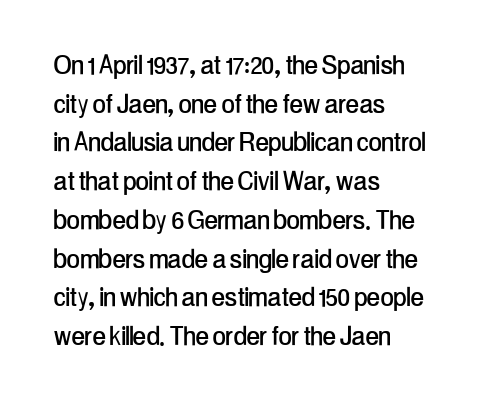
The typesetter chose a ragged-right arrangement here. This rendering leaves character spacing at its baseline value. Check under the words: just untouched page. The face used here is a sans, in the tradition of grotesques and geometrics. The letters advance in unequal steps, a hallmark of proportional type. Is there any slant? The stems are plumb.
